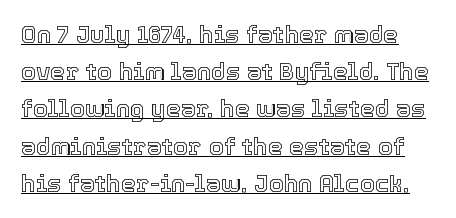
{"italic": "no", "underline": "yes", "line_spacing": "normal", "line_spacing_ratio": 1.55, "letter_spacing": "normal", "letter_spacing_em": 0.0, "glyph_px": 24}
